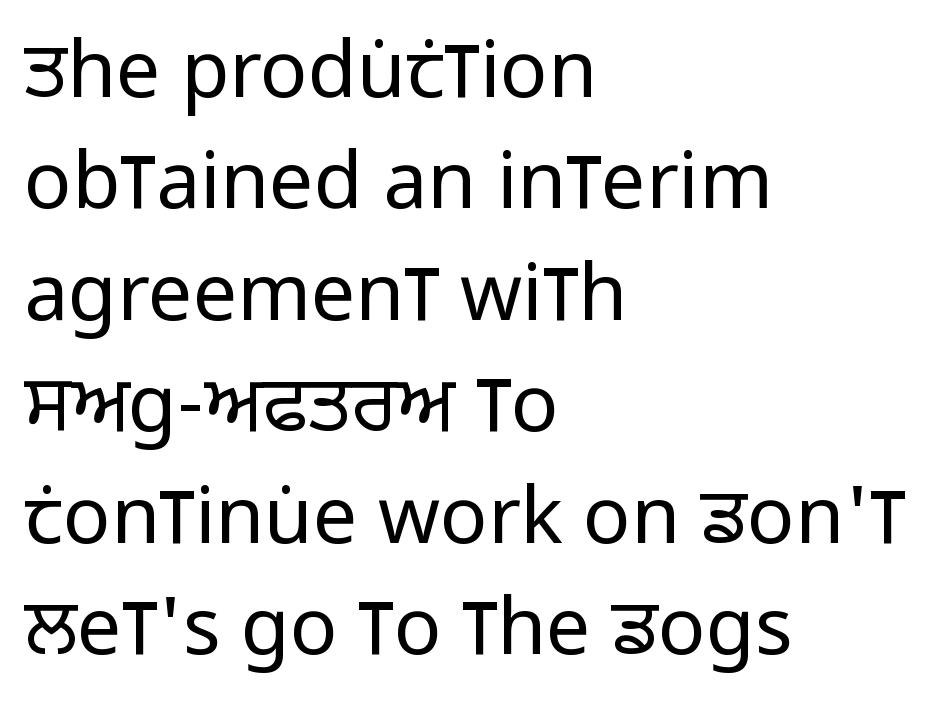
{"serif": "no", "italic": "no", "bold": "no", "weight": "regular", "width": "condensed", "stroke_contrast": "low", "x_height": "large", "monospaced": "no", "underline": "no", "align": "left", "line_spacing": "normal", "line_spacing_ratio": 1.41, "letter_spacing": "normal", "letter_spacing_em": 0.0, "glyph_px": 79}
